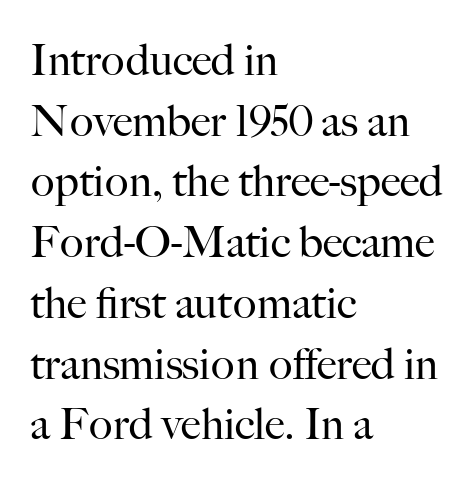
Beneath every word, the page is bare. Tracking value appears to be zero — textbook default spacing. The axis of the letterforms is exactly vertical. Visually the block forms a straight wall on the left and a jagged coastline on the right. Serifs: yes, visible at the terminals of the letterforms.
